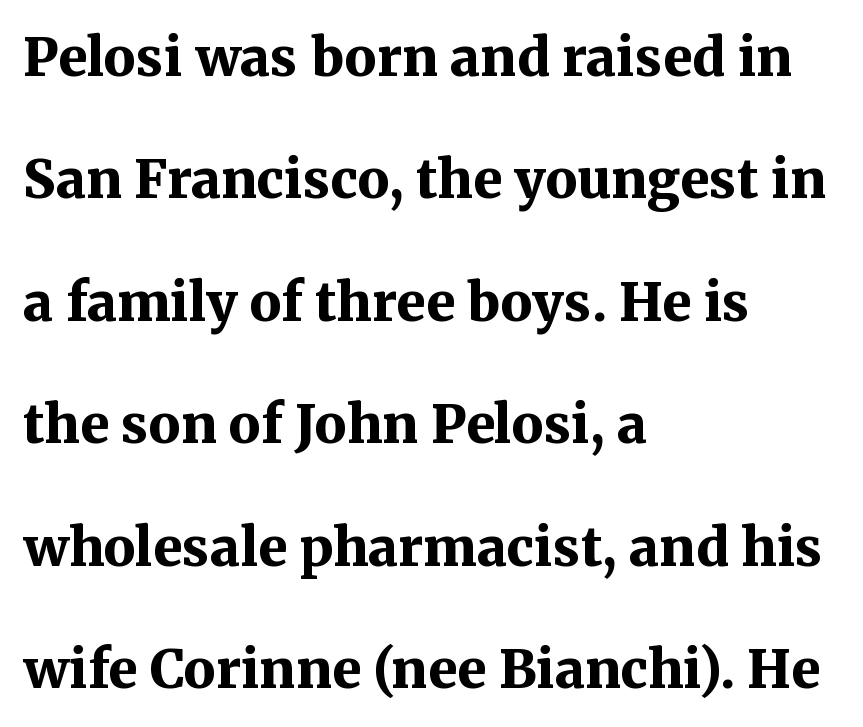
Bare-footed words on every line. Is there any slant? The stems are plumb. The passage shown is typed in a proportional face where columns would drift. The leading is generous, giving the passage an open texture. This rendering leaves character spacing at its baseline value.
